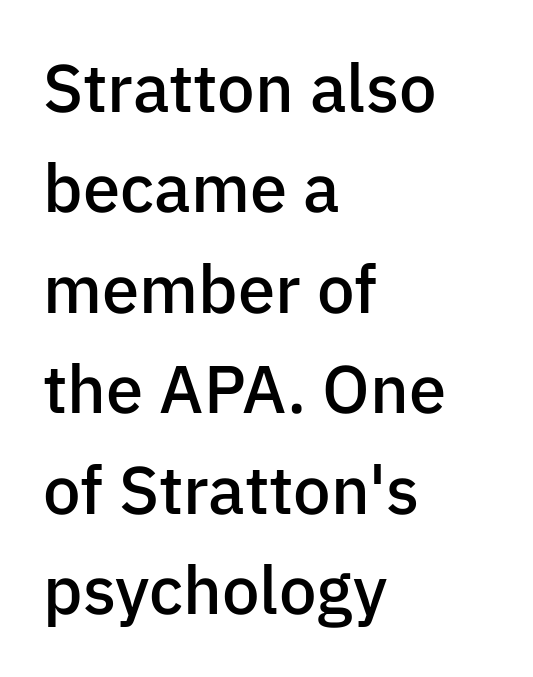
These lines are composed in type without serifs. The gaps between neighbouring characters are ordinary and unremarkable. Summary of weight: moderately heavy, a semibold. You can tell it's not italic because the verticals are truly vertical.
